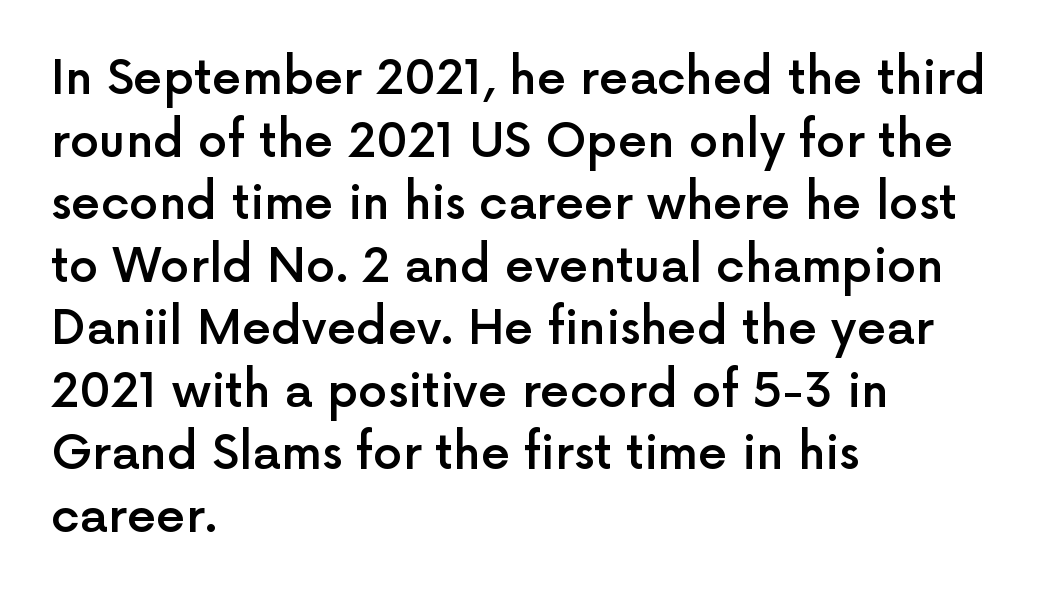
Casual observation: everything's shoved over to the left. Type style note: lacks serifs. Regular leading. The lettering holds an erect, upright posture throughout. Just letters on the line, the space beneath them empty. Is this a fixed-width face? No — the glyphs have proportional, varying widths.
